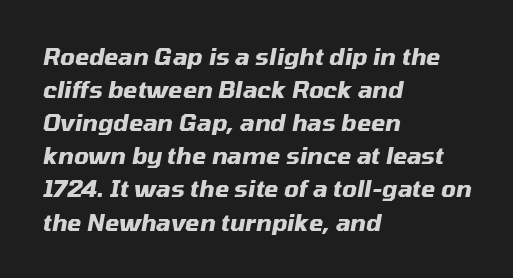
Q: Is the text bold? A: Yes.
Q: Is the text italic (slanted)? A: Yes, it leans right by about 10 degrees.
Q: Is the text underlined? A: No.
Q: How is the paragraph aligned? A: Left-aligned.
Q: Is the spacing between letters normal or unusually wide? A: Normal.
Q: Is the spacing between lines tight, normal or loose? A: Normal.
